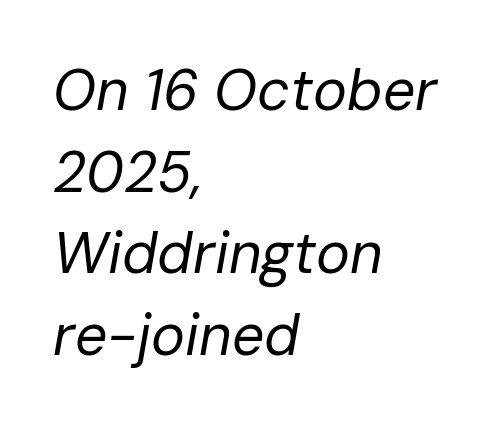
Bare-footed words on every line. Proportional: the letters do not fall into vertical columns. The letters are slanted; this is an italic face. Reading down the block, your eye returns to a fixed left position each line.
